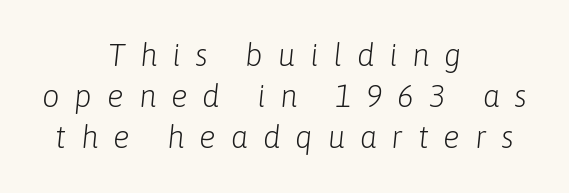
The font is comparable to plain body text, perhaps lighter. Quick note: interline space is typical. If you folded the block vertically in half, each line would mirror itself in length. The zone under the glyphs is completely vacant.
